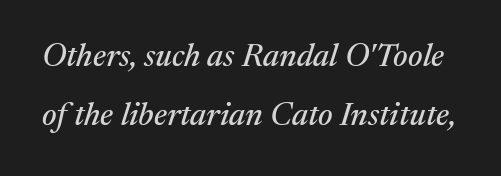
Q: Is the text italic (slanted)? A: Yes, it leans right by about 17 degrees.
Q: Is the typeface a serif or a sans-serif typeface? A: Serif.
Q: Is the text underlined? A: No.
Q: Is the spacing between letters normal or unusually wide? A: Normal.
Q: Width (condensed, normal, or wide)? A: Normal.
Q: Stroke contrast? A: Medium.
Q: x-height? A: Medium.
Q: Monospaced? A: No.
